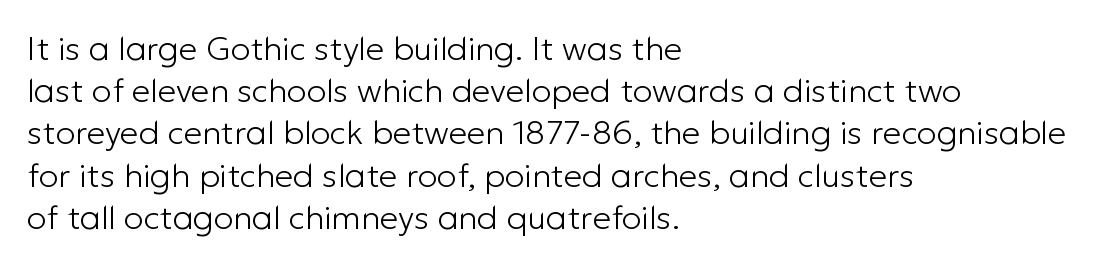
No extra tracking has been applied to these lines. Does the copy run flush right? No — it runs flush left. Evenly set lines give the paragraph a standard silhouette. You can tell from the bare stems that sans-serif type was used. Each letter keeps its own natural width here, so spacing adapts to shape. Counters stay open thanks to moderate or lighter strokes.
